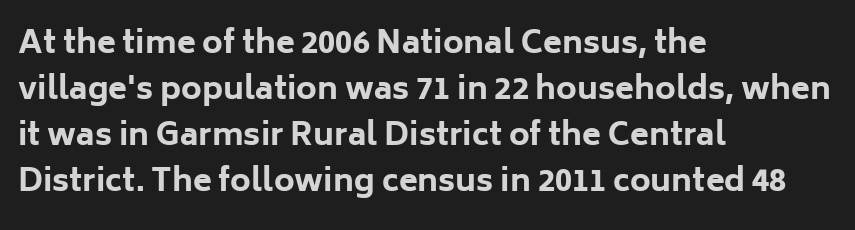
{"serif": "no", "italic": "no", "bold": "yes", "weight": "bold", "width": "normal", "stroke_contrast": "low", "x_height": "medium", "monospaced": "no", "underline": "no", "align": "left", "line_spacing": "normal", "line_spacing_ratio": 1.48, "letter_spacing": "normal", "letter_spacing_em": 0.0, "glyph_px": 31}
